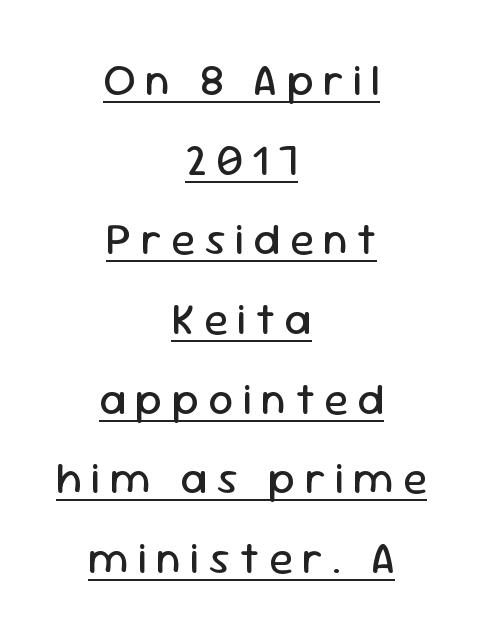
Q: Is the text bold? A: No.
Q: Is the text italic (slanted)? A: No, it is upright.
Q: Is the typeface a serif or a sans-serif typeface? A: Sans-serif.
Q: Is the text underlined? A: Yes.
Q: How is the paragraph aligned? A: Centered.
Q: Is the spacing between letters normal or unusually wide? A: Unusually wide.
Q: Width (condensed, normal, or wide)? A: Normal.
Q: Stroke contrast? A: Low.
Q: x-height? A: Medium.
Q: Monospaced? A: No.
